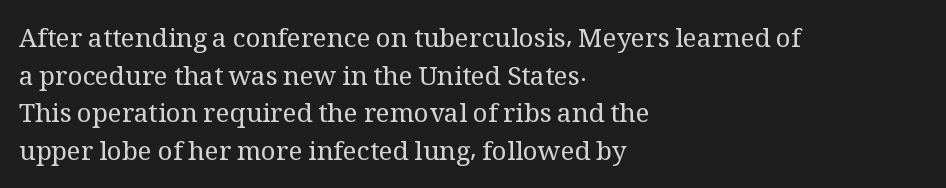
This sample is left-justified, so line endings fall wherever the words run out. Short note: letters normally spaced. These lines were composed using upright roman letters. Nothing heavy about these letters — not bold at all. The glyphs are unaccompanied by any horizontal stroke below them. Quick note: interline space is typical.
